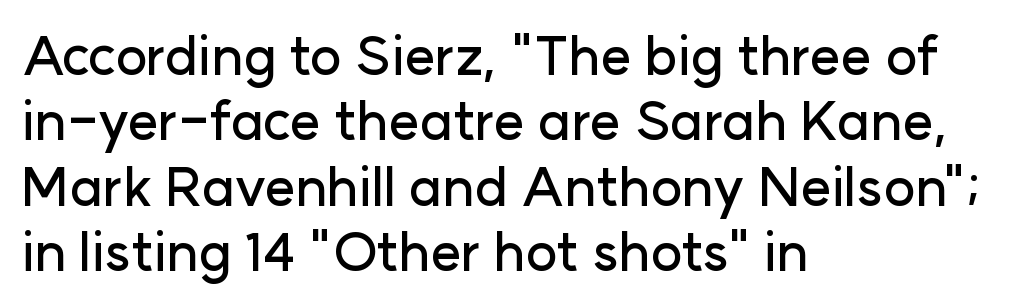
The image shows 54 px sans-serif type, upright; set left-aligned, line spacing 1.21x, normal letter spacing, not underlined; low stroke contrast and a medium x-height.
